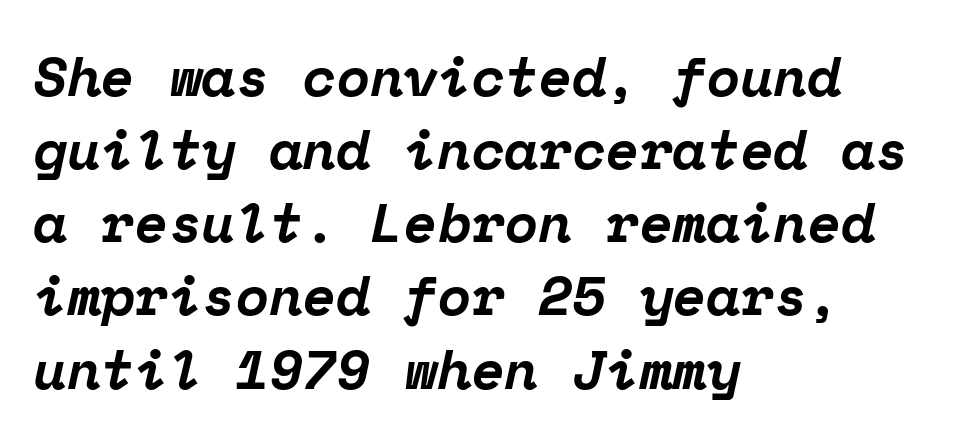
{"serif": "yes", "italic": "yes", "lean": "right", "slant_degrees": 12, "bold": "yes", "weight": "bold", "width": "normal", "stroke_contrast": "low", "x_height": "medium", "monospaced": "yes", "underline": "no", "align": "left", "line_spacing": "normal", "line_spacing_ratio": 1.33, "letter_spacing": "normal", "letter_spacing_em": 0.0, "glyph_px": 55}
